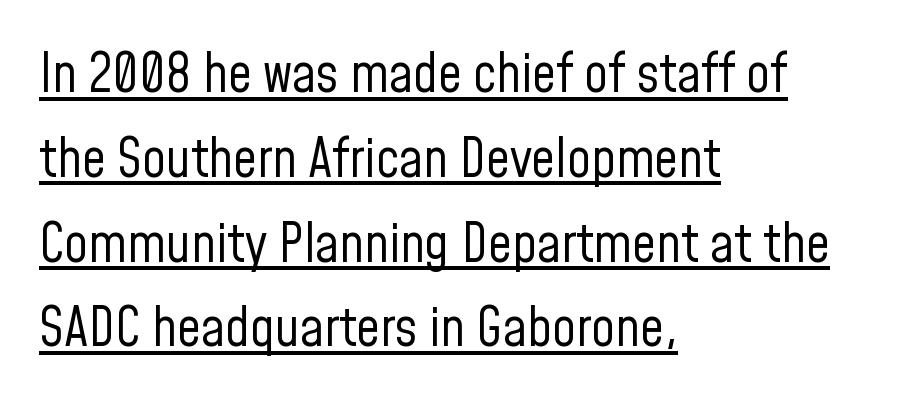
Teacher's note: observe the even left margin — that is flush-left alignment. A continuous stroke trails under the words, as in a hyperlink. Leading matches the norm, producing a regular column. The letters stand straight up with perfectly vertical stems. Standard letterfit; no display-style spreading of the glyphs. Are there feet on the stems? There aren't — it's a sans.
